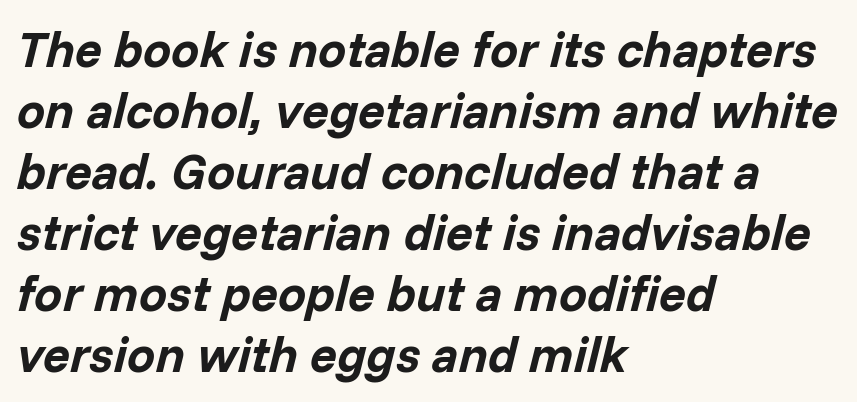
The image shows 50 px bold type, italic (leaning right); set left-aligned, line spacing 1.22x, normal letter spacing, not underlined; low stroke contrast and a medium x-height.
